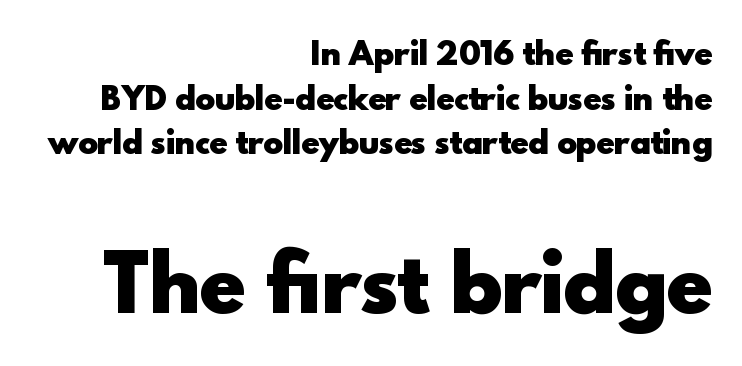
{"serif": "no", "italic": "no", "bold": "yes", "weight": "heavy", "width": "normal", "x_height": "small", "monospaced": "no", "underline": "no", "align": "right", "line_spacing": "normal", "line_spacing_ratio": 1.49, "letter_spacing": "normal", "letter_spacing_em": 0.0, "larger_block": "second", "size_ratio": 2.53, "glyph_px": 76}
